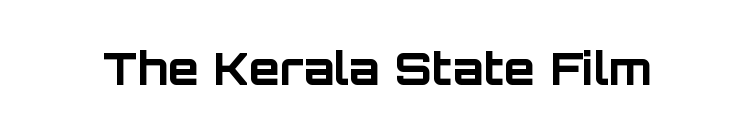
Here the glyphs are tracked normally, forming tight word shapes. The letters are bold, with thick, heavy strokes. Serifs: no, the terminals of the letterforms are clean. The rendering uses natural spacing where letterforms have individual widths. Nobody drew a line under any word here.
